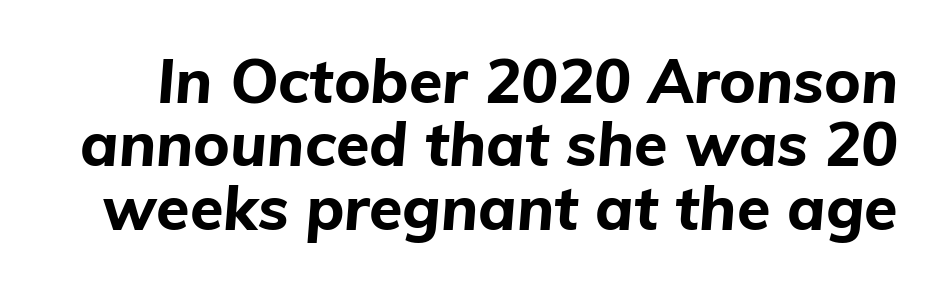
The image shows 61 px bold type, italic (leaning right); set tight line spacing (1.04x), normal letter spacing, not underlined; low stroke contrast and a medium x-height.
